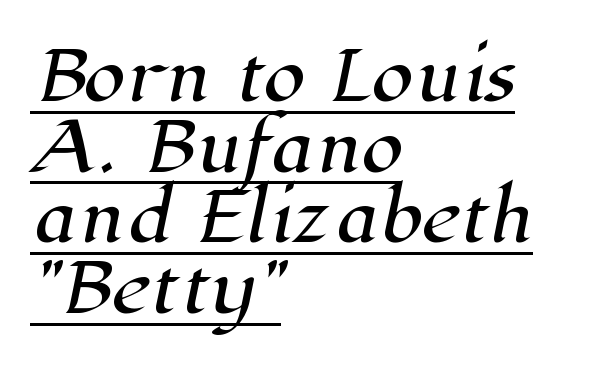
Q: Is the typeface a serif or a sans-serif typeface? A: Serif.
Q: Is the text underlined? A: Yes.
Q: How is the paragraph aligned? A: Left-aligned.
Q: Is the spacing between letters normal or unusually wide? A: Normal.
Q: Is the spacing between lines tight, normal or loose? A: Tight.
Q: Width (condensed, normal, or wide)? A: Normal.
Q: Stroke contrast? A: High.
Q: x-height? A: Medium.
Q: Monospaced? A: No.
